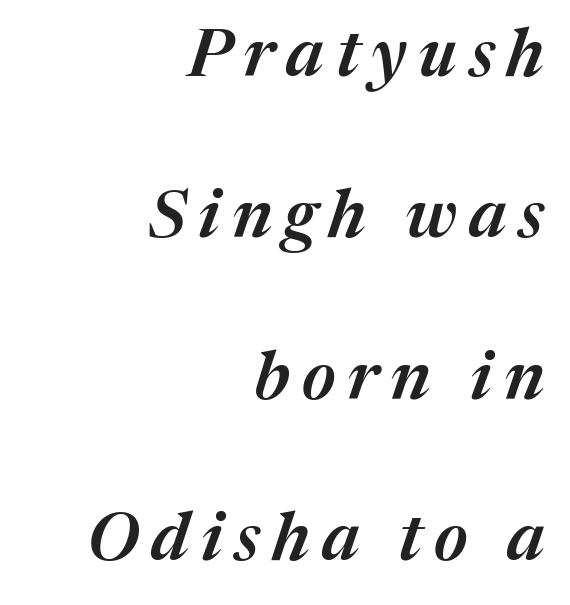
The letters are slanted; this is an italic face. Visually the block forms a straight wall on the right and a jagged coastline on the left. Leading is clearly above the norm, producing a sparse column. Check the space under the baseline: it is left empty. Its strokes are somewhat broadened, the hallmark of semibold type. Think of a printed novel: that variable character pitch is what you see here.
